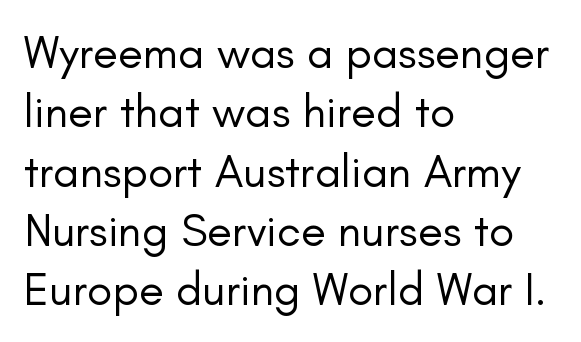
The image shows 46 px regular-weight sans-serif type, upright; set left-aligned, normal line spacing (1.29x), normal letter spacing, not underlined; low stroke contrast and a small x-height.
